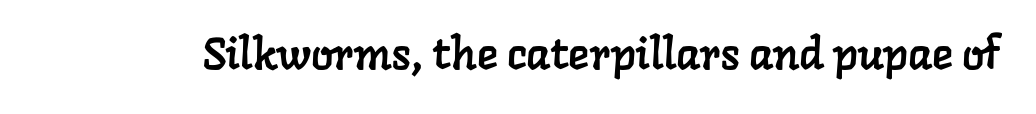
The image shows 44 px serif type; set normal letter spacing, not underlined; low stroke contrast and a medium x-height.
